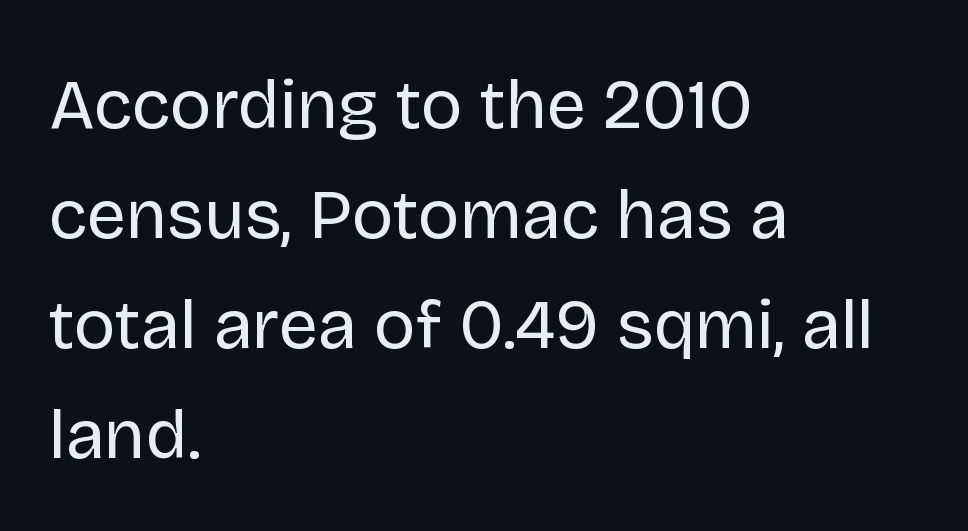
{"serif": "no", "italic": "no", "bold": "no", "weight": "regular", "width": "normal", "stroke_contrast": "low", "x_height": "large", "monospaced": "no", "underline": "no", "align": "left", "line_spacing": "normal", "line_spacing_ratio": 1.57, "letter_spacing": "normal", "letter_spacing_em": 0.0, "glyph_px": 70}
